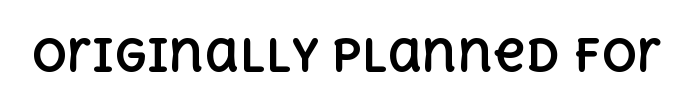
Does extra space separate the letters? No, they use regular spacing. Heft: maximum for text — a bold. The rendering uses natural spacing where letterforms have individual widths. Italic? Not at all — the glyphs are vertical. Beneath every word, the page is bare.
